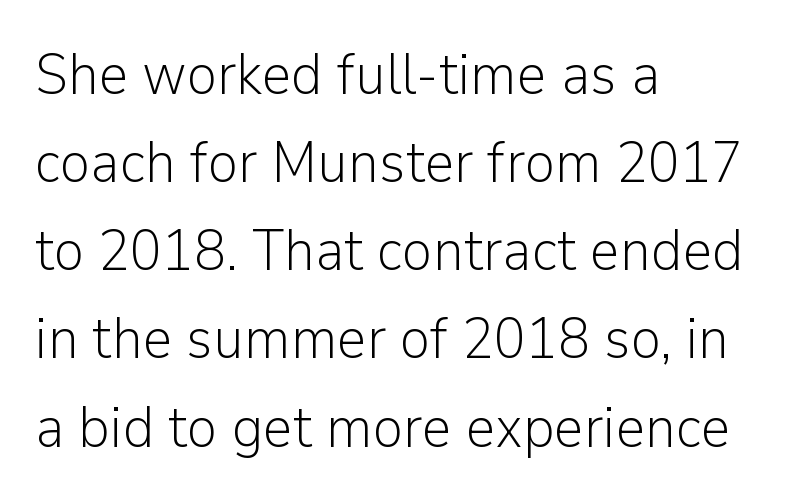
Spacing verdict: proportional, widths tailored to each character. Has an underline been added? It has not. The leading is moderate, giving the passage an even texture. The type sits square on the baseline with zero lean. Observe the ordinary spacing: letters are neighbours, not strangers.
